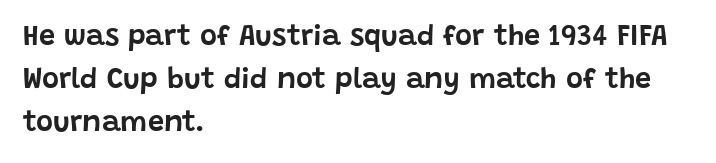
{"serif": "no", "italic": "no", "width": "normal", "stroke_contrast": "low", "x_height": "large", "monospaced": "no", "underline": "no", "align": "left", "line_spacing": "normal", "line_spacing_ratio": 1.49, "letter_spacing": "normal", "letter_spacing_em": 0.0, "glyph_px": 29}
